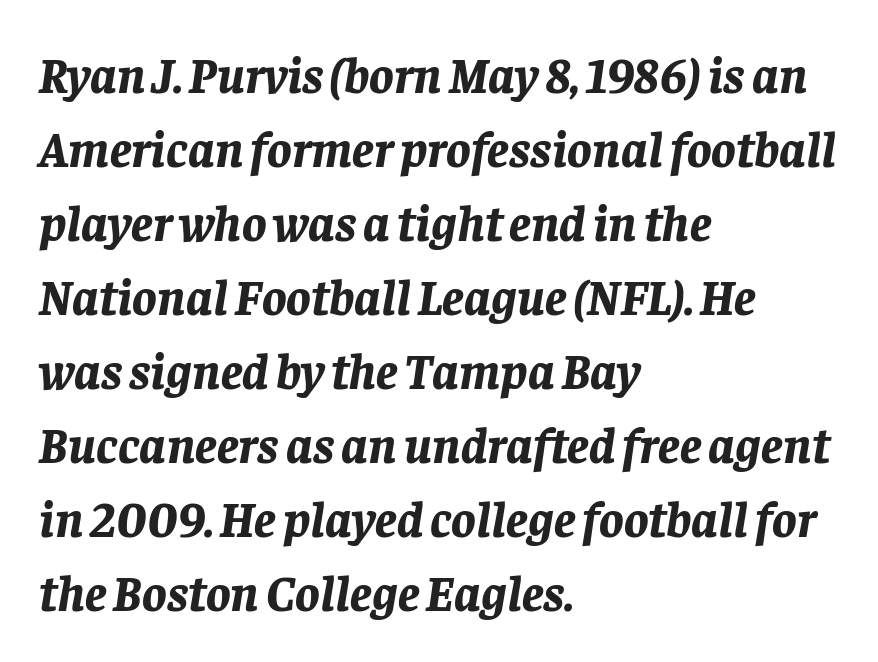
Q: Is the text bold? A: Yes.
Q: Is the text italic (slanted)? A: Yes, it leans right by about 8 degrees.
Q: Is the text underlined? A: No.
Q: How is the paragraph aligned? A: Left-aligned.
Q: Is the spacing between letters normal or unusually wide? A: Normal.
Q: Is the spacing between lines tight, normal or loose? A: Normal.
Q: Width (condensed, normal, or wide)? A: Normal.
Q: Stroke contrast? A: Low.
Q: x-height? A: Large.
Q: Monospaced? A: No.
